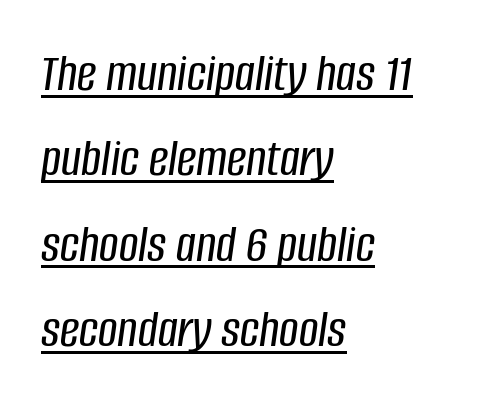
The image shows 54 px condensed type, italic (leaning right); set left-aligned, normal line spacing (1.58x), normal letter spacing, underlined; low stroke contrast and a large x-height.
